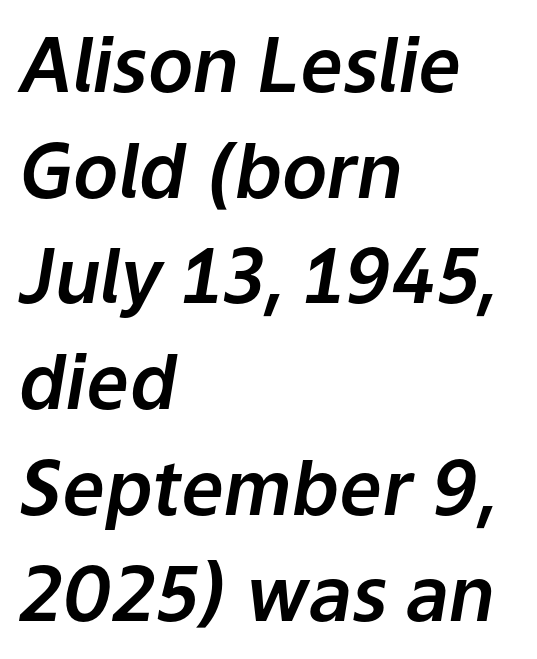
A typesetter would mark this as italic. The rendering uses a moderate line-height, typical for paragraphs. The space beneath each line is pristine and unruled. You could not count columns in this text — the font is proportionally spaced.
